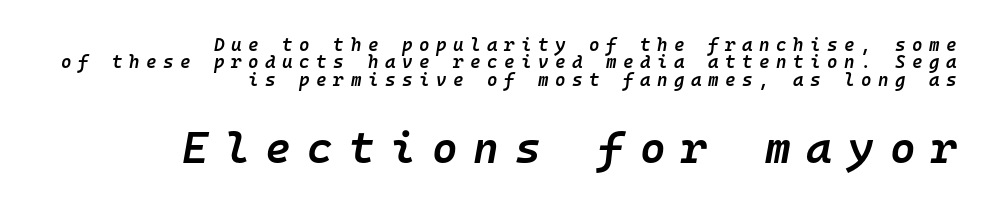
Q: Is the text bold? A: Semi-bold.
Q: Is the text italic (slanted)? A: Yes, it leans right by about 10 degrees.
Q: Is the text underlined? A: No.
Q: How is the paragraph aligned? A: Right-aligned.
Q: Is the spacing between letters normal or unusually wide? A: Unusually wide.
Q: Is the spacing between lines tight, normal or loose? A: Tight.
Q: Which block of text is set in a larger size, the first (top) or the second (bottom)? A: The second (bottom) one.
Q: Width (condensed, normal, or wide)? A: Normal.
Q: Stroke contrast? A: Low.
Q: x-height? A: Medium.
Q: Monospaced? A: Yes.
